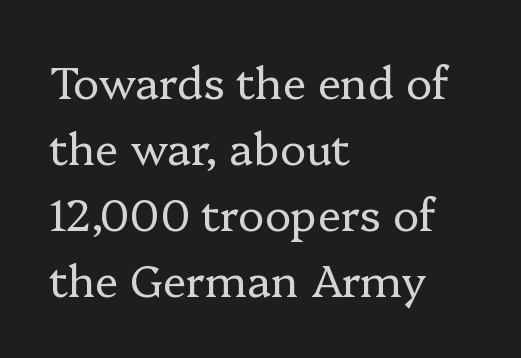
{"serif": "yes", "italic": "no", "bold": "no", "weight": "regular", "width": "normal", "stroke_contrast": "low", "x_height": "medium", "monospaced": "no", "underline": "no", "align": "left", "line_spacing": "normal", "line_spacing_ratio": 1.5, "letter_spacing": "normal", "letter_spacing_em": 0.0, "glyph_px": 44}
